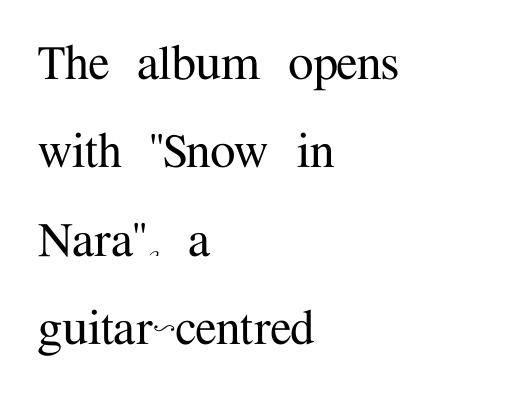
{"serif": "yes", "italic": "no", "width": "normal", "stroke_contrast": "medium", "x_height": "medium", "monospaced": "no", "underline": "no", "align": "left", "line_spacing": "normal", "line_spacing_ratio": 1.55, "letter_spacing": "normal", "letter_spacing_em": 0.0, "glyph_px": 57}
